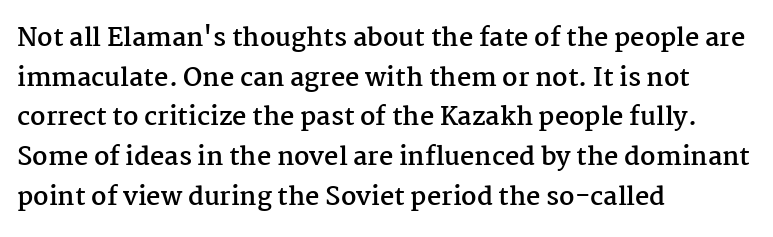
Q: Is the text bold? A: Yes.
Q: Is the text italic (slanted)? A: No, it is upright.
Q: Is the text underlined? A: No.
Q: How is the paragraph aligned? A: Left-aligned.
Q: Is the spacing between letters normal or unusually wide? A: Normal.
Q: Is the spacing between lines tight, normal or loose? A: Normal.
